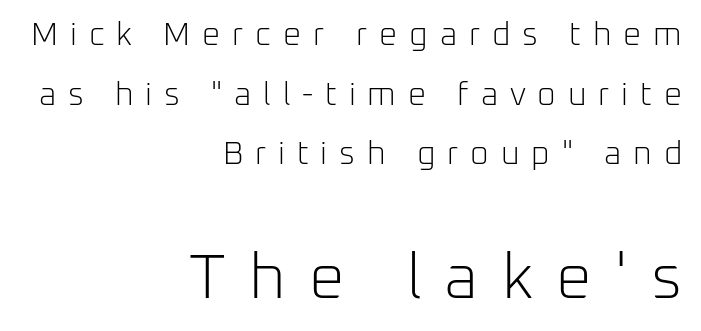
{"serif": "no", "italic": "no", "bold": "no", "weight": "light", "width": "normal", "stroke_contrast": "low", "x_height": "medium", "monospaced": "no", "underline": "no", "align": "right", "line_spacing_ratio": 1.86, "letter_spacing": "wide", "letter_spacing_em": 0.37, "larger_block": "second", "size_ratio": 1.97, "glyph_px": 63}
